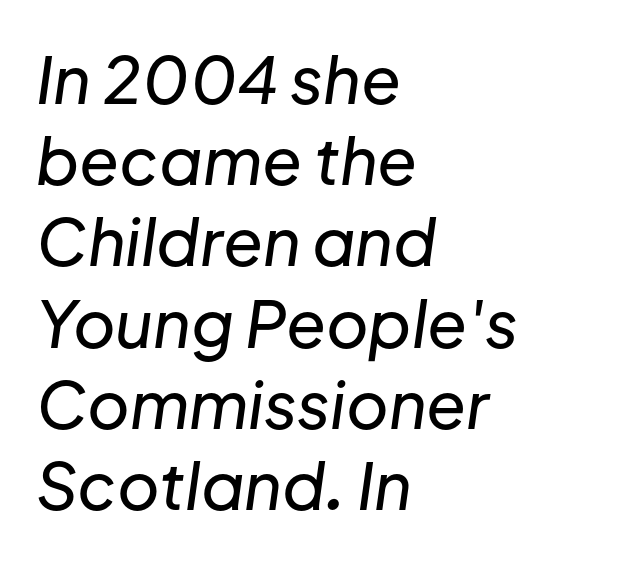
The image shows 65 px text type, italic (leaning right); set left-aligned, normal line spacing (1.25x), normal letter spacing, not underlined; low stroke contrast and a medium x-height.
